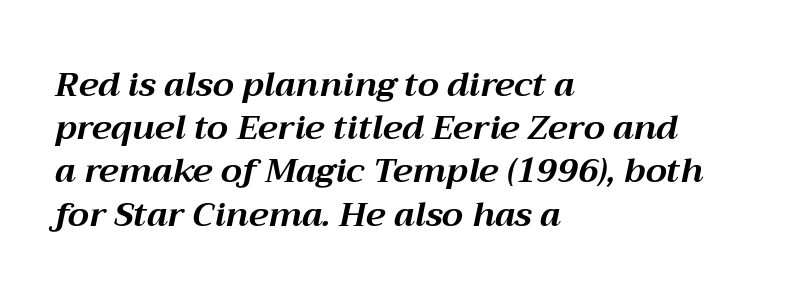
Q: Is the text bold? A: Yes.
Q: Is the text italic (slanted)? A: Yes, it leans right by about 12 degrees.
Q: Is the text underlined? A: No.
Q: How is the paragraph aligned? A: Left-aligned.
Q: Is the spacing between letters normal or unusually wide? A: Normal.
Q: Is the spacing between lines tight, normal or loose? A: Normal.
Q: Width (condensed, normal, or wide)? A: Normal.
Q: Stroke contrast? A: Medium.
Q: x-height? A: Medium.
Q: Monospaced? A: No.
